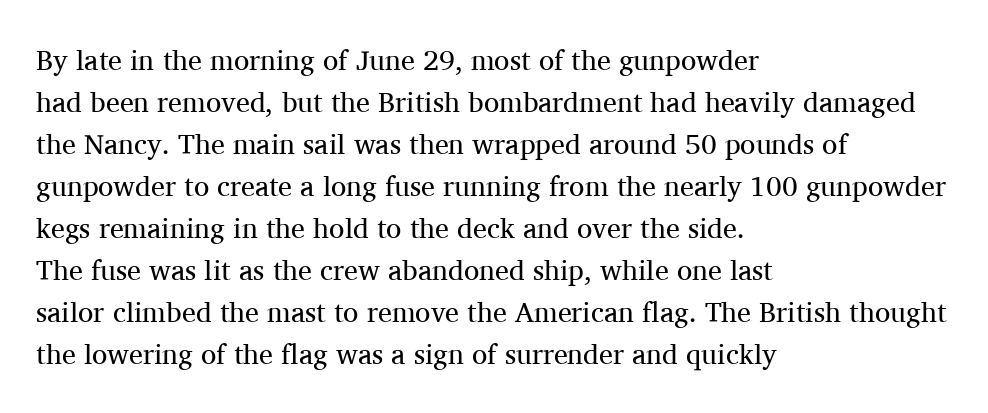
Is this a heavy cut? Hardly; it is regular or lighter. Descenders are the only things crossing below the line. Caption: multi-line text, flush left, ragged right. Each letter keeps its own natural width here, so spacing adapts to shape. Classification — serif.
